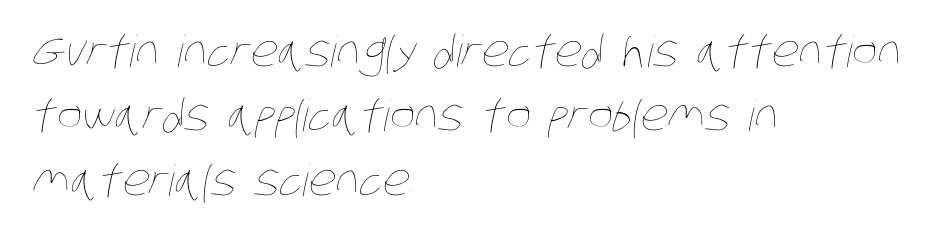
{"bold": "no", "weight": "thin", "width": "condensed", "stroke_contrast": "low", "x_height": "large", "monospaced": "no", "underline": "no", "align": "left", "line_spacing": "normal", "line_spacing_ratio": 1.5, "letter_spacing": "normal", "letter_spacing_em": 0.0, "glyph_px": 43}
